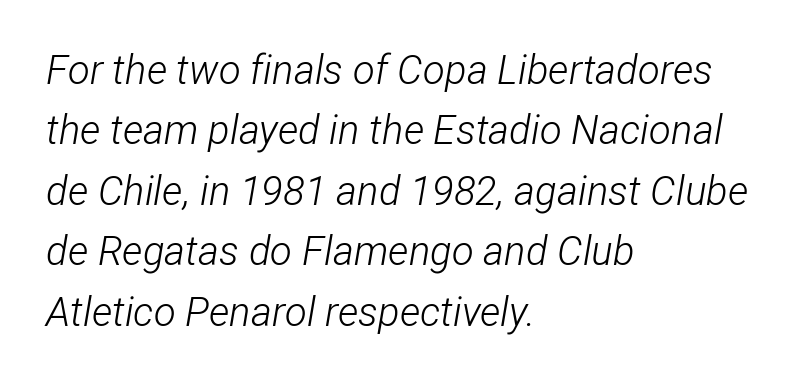
The image shows 40 px light, condensed type, italic (leaning right); set left-aligned, normal line spacing (1.51x), normal letter spacing, not underlined; low stroke contrast and a medium x-height.
